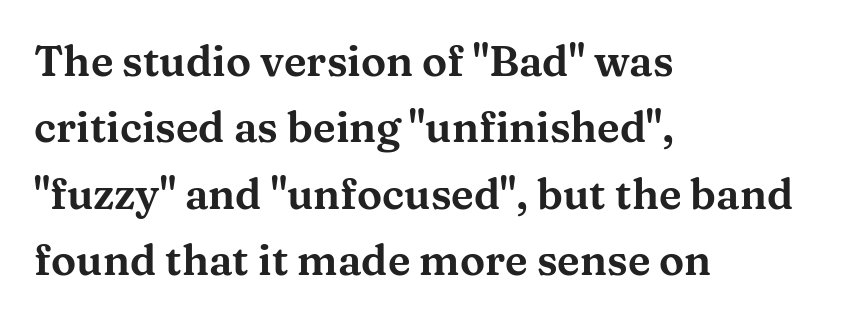
{"serif": "yes", "italic": "no", "width": "wide", "stroke_contrast": "medium", "x_height": "medium", "monospaced": "no", "underline": "no", "align": "left", "line_spacing": "normal", "line_spacing_ratio": 1.58, "letter_spacing": "normal", "letter_spacing_em": 0.0, "glyph_px": 42}
